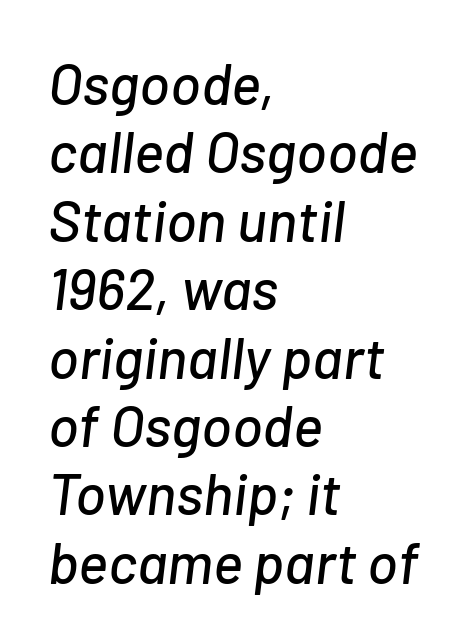
Q: Is the text italic (slanted)? A: Yes, it leans right by about 7 degrees.
Q: Is the text underlined? A: No.
Q: How is the paragraph aligned? A: Left-aligned.
Q: Is the spacing between letters normal or unusually wide? A: Normal.
Q: Width (condensed, normal, or wide)? A: Normal.
Q: Stroke contrast? A: Low.
Q: x-height? A: Medium.
Q: Monospaced? A: No.
